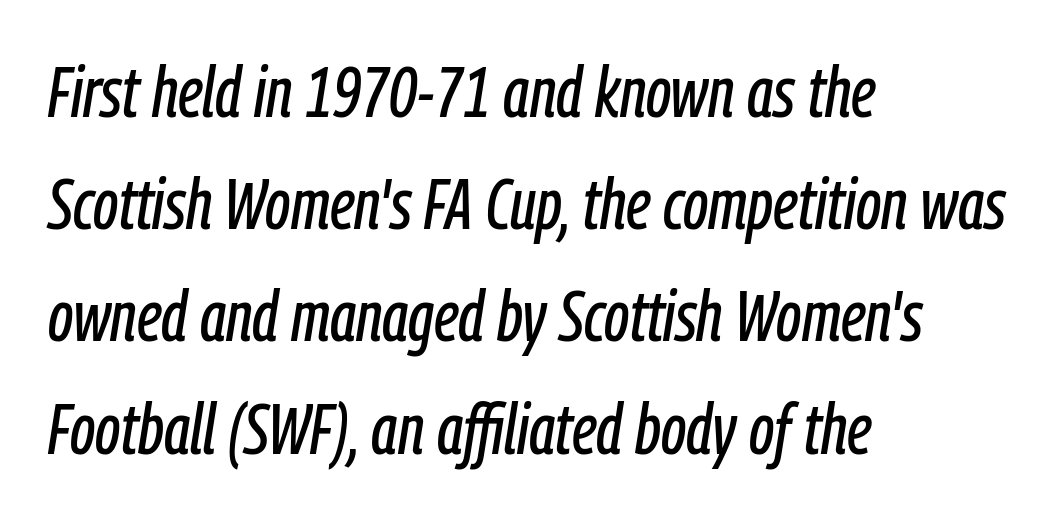
The image shows 71 px condensed type, italic (leaning right); set left-aligned, normal line spacing (1.58x), normal letter spacing, not underlined; low stroke contrast and a medium x-height.
